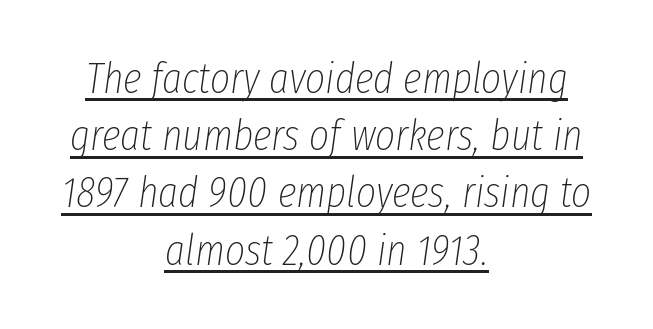
The image shows 43 px thin, condensed type, italic (leaning right); set centered, normal line spacing (1.33x), normal letter spacing, underlined; low stroke contrast and a medium x-height.
